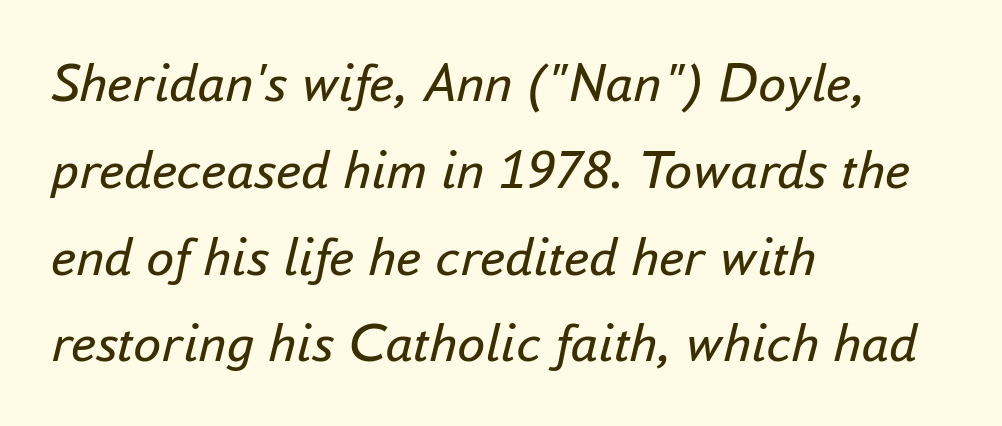
Q: Is the text bold? A: No.
Q: Is the text italic (slanted)? A: Yes, it leans right by about 16 degrees.
Q: Is the text underlined? A: No.
Q: How is the paragraph aligned? A: Left-aligned.
Q: Is the spacing between letters normal or unusually wide? A: Normal.
Q: Is the spacing between lines tight, normal or loose? A: Normal.
Q: Width (condensed, normal, or wide)? A: Normal.
Q: Stroke contrast? A: Low.
Q: x-height? A: Small.
Q: Monospaced? A: No.
